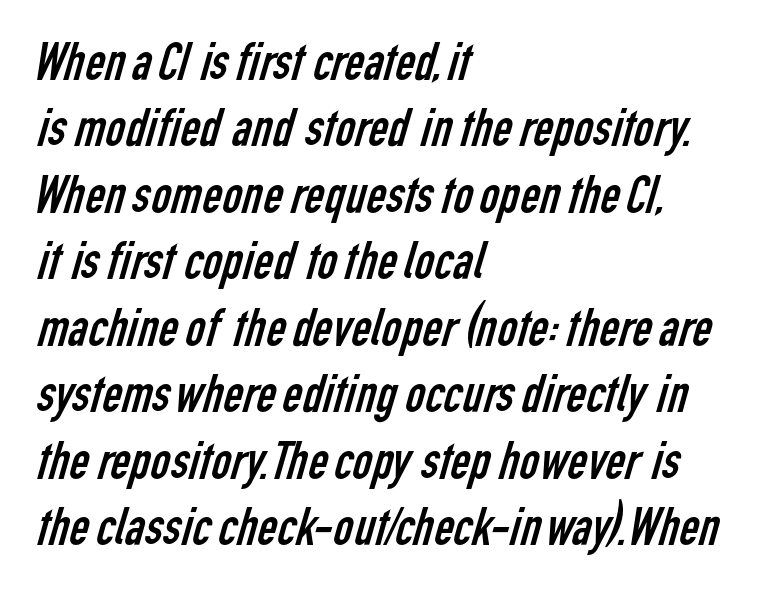
Q: Is the text bold? A: No.
Q: Is the typeface a serif or a sans-serif typeface? A: Sans-serif.
Q: Is the text underlined? A: No.
Q: How is the paragraph aligned? A: Left-aligned.
Q: Is the spacing between letters normal or unusually wide? A: Normal.
Q: Width (condensed, normal, or wide)? A: Condensed.
Q: Stroke contrast? A: Low.
Q: x-height? A: Medium.
Q: Monospaced? A: No.
